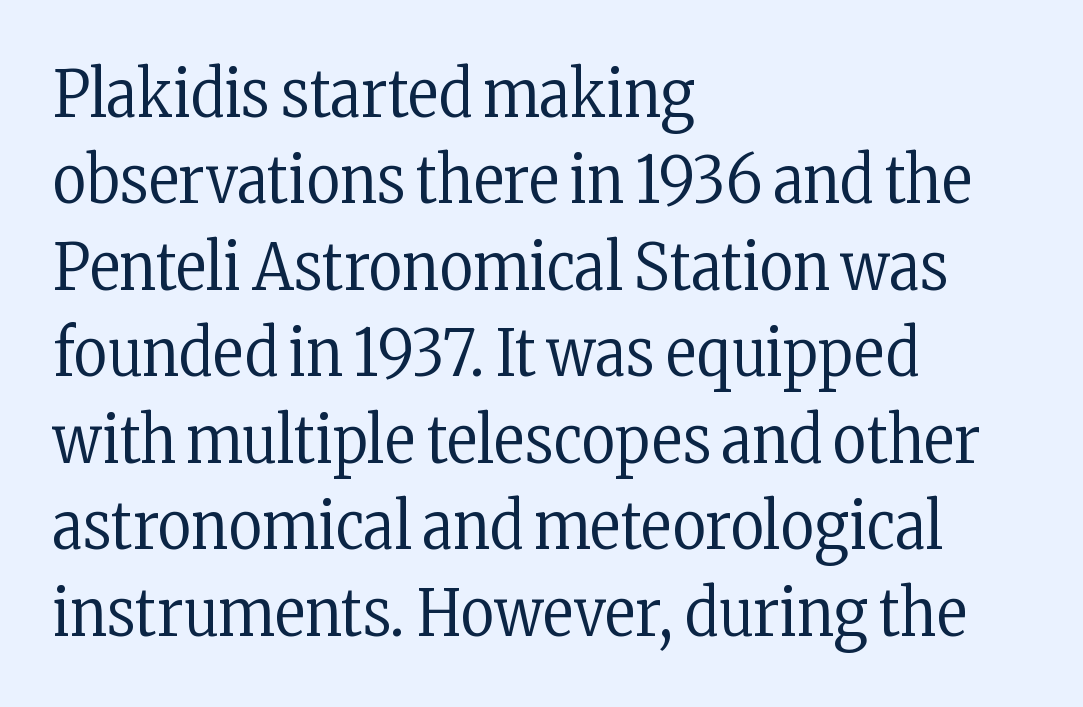
Q: Is the text bold? A: No.
Q: Is the text italic (slanted)? A: No, it is upright.
Q: Is the typeface a serif or a sans-serif typeface? A: Serif.
Q: Is the text underlined? A: No.
Q: How is the paragraph aligned? A: Left-aligned.
Q: Is the spacing between letters normal or unusually wide? A: Normal.
Q: Is the spacing between lines tight, normal or loose? A: Normal.
Q: Width (condensed, normal, or wide)? A: Condensed.
Q: Stroke contrast? A: Low.
Q: x-height? A: Medium.
Q: Monospaced? A: No.
